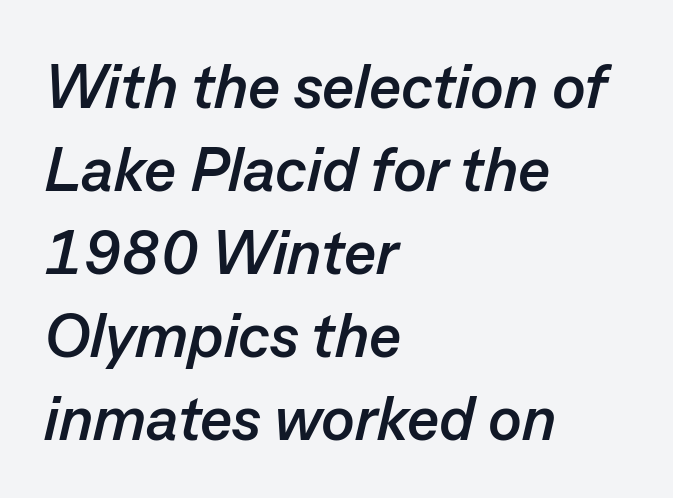
{"italic": "yes", "lean": "right", "slant_degrees": 13, "bold": "yes", "weight": "semibold", "width": "normal", "stroke_contrast": "low", "x_height": "medium", "monospaced": "no", "underline": "no", "align": "left", "line_spacing": "normal", "line_spacing_ratio": 1.34, "letter_spacing": "normal", "letter_spacing_em": 0.0, "glyph_px": 62}
